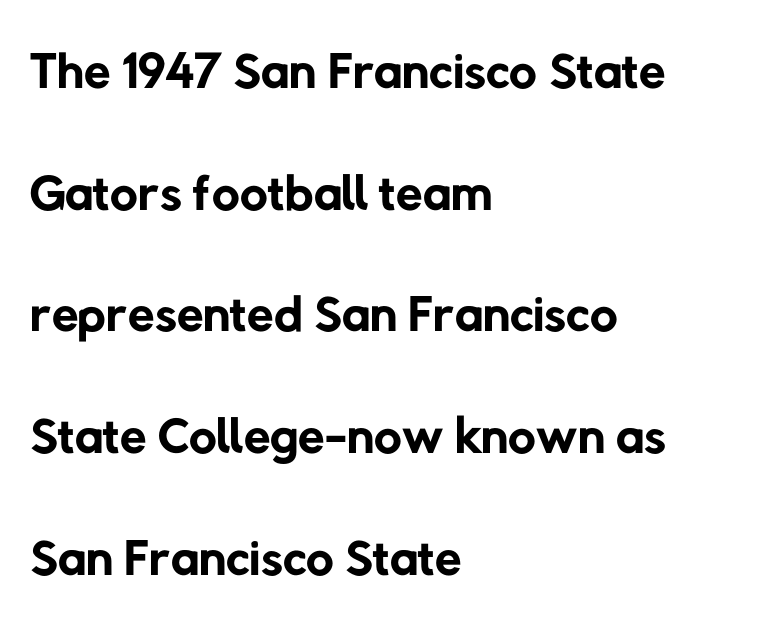
The image shows 77 px regular-weight sans-serif type; set left-aligned, normal line spacing (1.58x), normal letter spacing, not underlined; low stroke contrast and a medium x-height.
